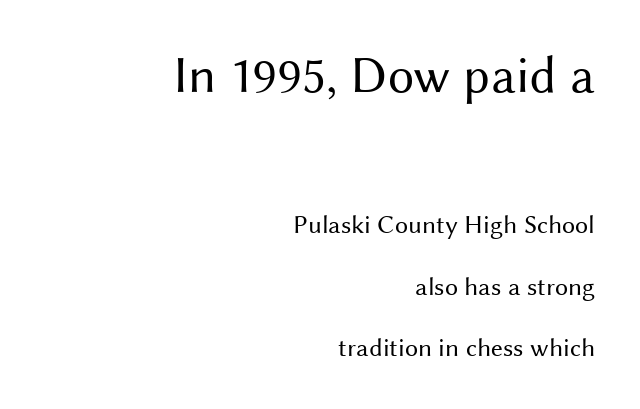
{"serif": "no", "italic": "no", "bold": "no", "weight": "regular", "width": "normal", "stroke_contrast": "medium", "x_height": "medium", "monospaced": "no", "underline": "no", "align": "right", "line_spacing": "loose", "line_spacing_ratio": 2.36, "letter_spacing": "normal", "letter_spacing_em": 0.0, "larger_block": "first", "size_ratio": 2.0, "glyph_px": 52}
